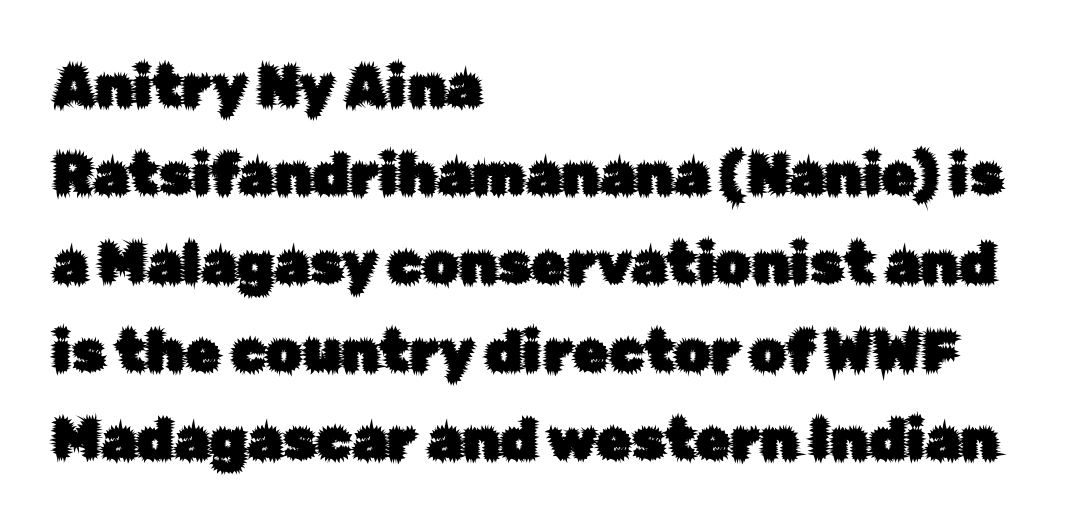
Q: Is the text italic (slanted)? A: No, it is upright.
Q: Is the typeface a serif or a sans-serif typeface? A: Sans-serif.
Q: Is the text underlined? A: No.
Q: How is the paragraph aligned? A: Left-aligned.
Q: Is the spacing between letters normal or unusually wide? A: Normal.
Q: Is the spacing between lines tight, normal or loose? A: Normal.
Q: Width (condensed, normal, or wide)? A: Normal.
Q: Stroke contrast? A: Low.
Q: x-height? A: Medium.
Q: Monospaced? A: No.
